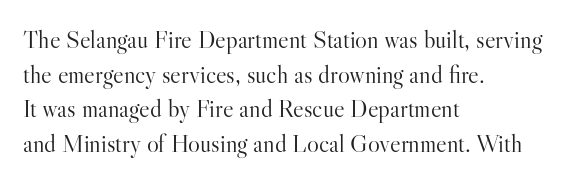
{"italic": "no", "bold": "no", "underline": "no", "align": "left", "line_spacing": "normal", "line_spacing_ratio": 1.39, "letter_spacing": "normal", "letter_spacing_em": 0.0, "glyph_px": 25}
